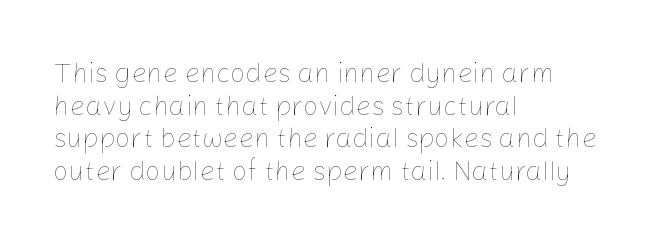
Q: Is the text bold? A: No.
Q: Is the text italic (slanted)? A: No, it is upright.
Q: Is the text underlined? A: No.
Q: How is the paragraph aligned? A: Left-aligned.
Q: Is the spacing between letters normal or unusually wide? A: Normal.
